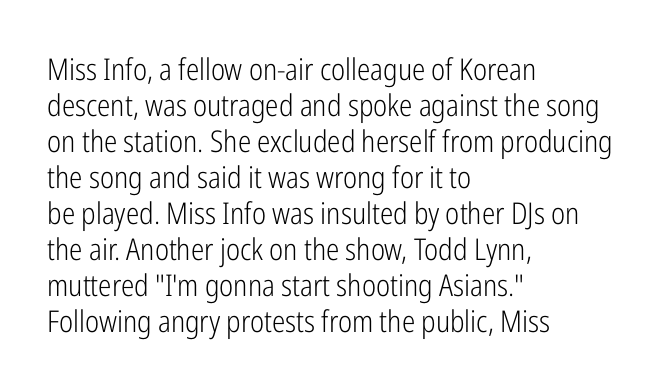
The image shows 30 px light, condensed sans-serif type, upright; set left-aligned, line spacing 1.2x, normal letter spacing, not underlined; low stroke contrast and a medium x-height.
